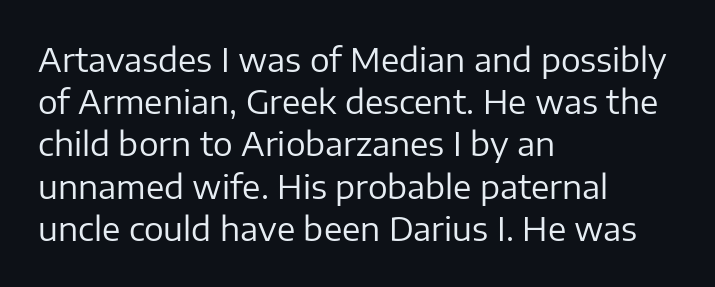
{"serif": "no", "italic": "no", "bold": "no", "weight": "regular", "width": "normal", "stroke_contrast": "low", "x_height": "medium", "monospaced": "no", "underline": "no", "align": "left", "line_spacing": "normal", "line_spacing_ratio": 1.28, "letter_spacing": "normal", "letter_spacing_em": 0.0, "glyph_px": 33}
